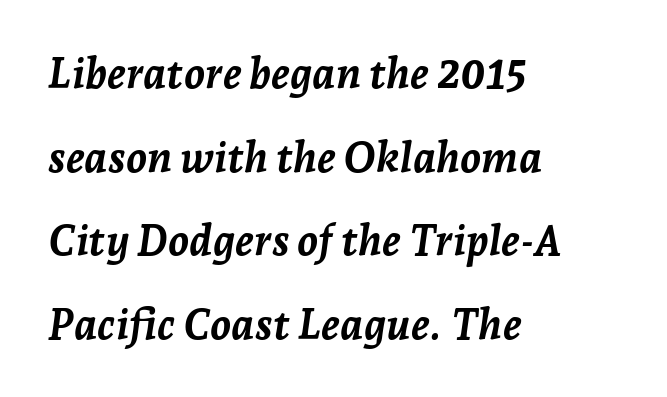
The face used here has a pronounced slope to its letters. The letterforms sit shoulder to shoulder at normal distance. The characters look thick and weighty, a clear bold. The designer dialed line spacing up above the default. The letters advance in unequal steps, a hallmark of proportional type.
